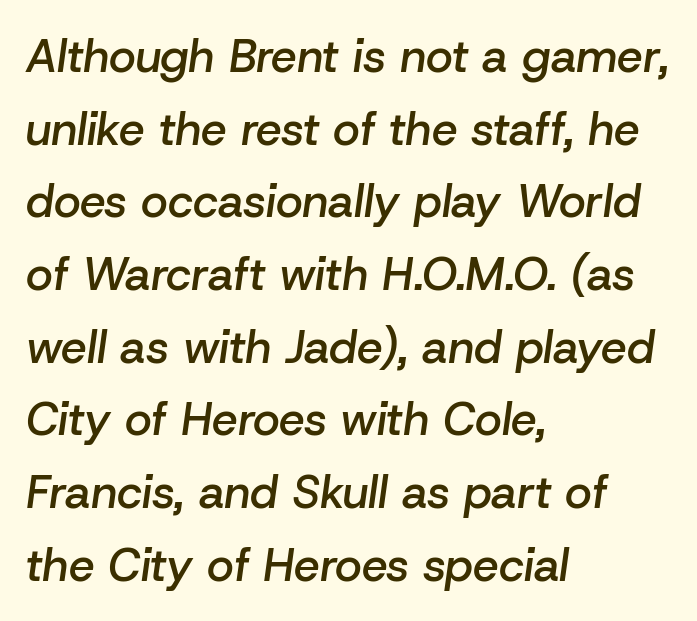
The image shows 46 px semibold type, italic (leaning right); set left-aligned, normal line spacing (1.58x), normal letter spacing, not underlined; low stroke contrast and a medium x-height.
